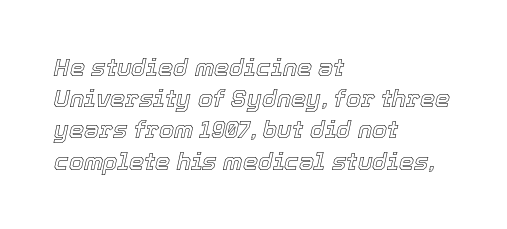
The image shows 24 px text type, italic (leaning right); set left-aligned, normal line spacing (1.3x), normal letter spacing, not underlined.
